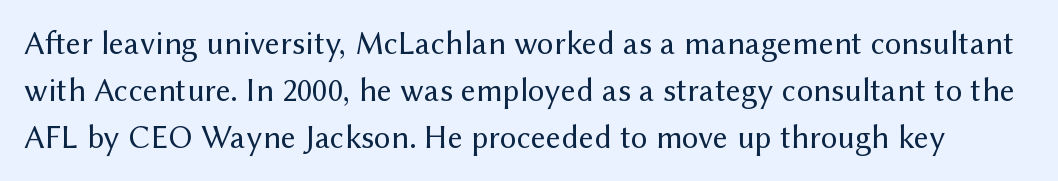
The image shows 33 px regular-weight sans-serif type, upright; set normal line spacing (1.42x), normal letter spacing, not underlined; medium stroke contrast and a medium x-height.
